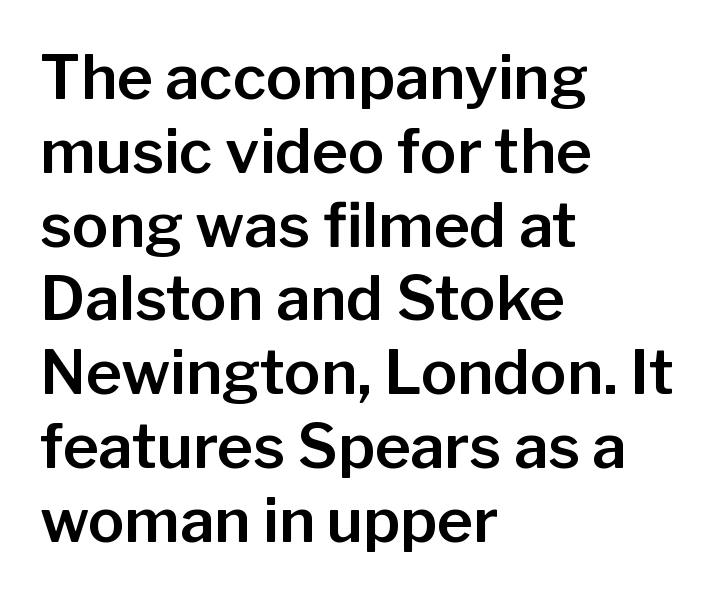
The image shows 61 px sans-serif type, upright; set left-aligned, line spacing 1.21x, normal letter spacing, not underlined; low stroke contrast and a medium x-height.
